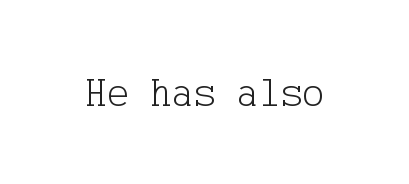
The image shows 41 px light serif type, upright; set normal letter spacing, not underlined; low stroke contrast and a medium x-height.
